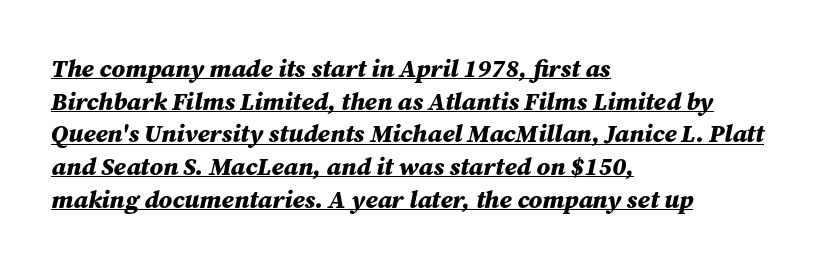
The image shows 25 px bold type, italic (leaning right); set left-aligned, normal line spacing (1.31x), normal letter spacing, underlined.
